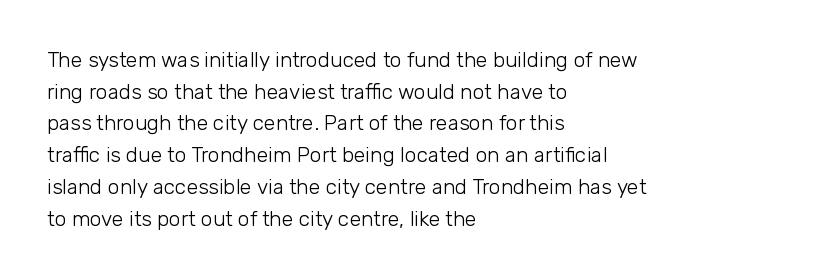
The image shows 21 px text type, upright; set left-aligned, normal line spacing (1.51x), normal letter spacing, not underlined.
